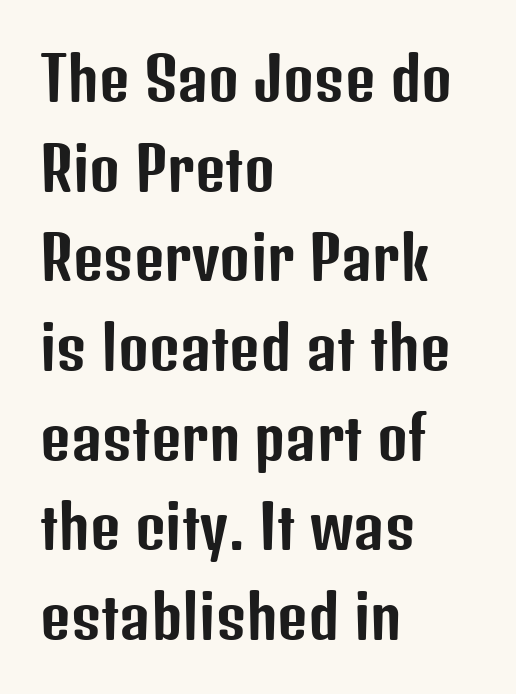
{"serif": "no", "italic": "no", "width": "condensed", "stroke_contrast": "low", "x_height": "medium", "monospaced": "no", "underline": "no", "align": "left", "line_spacing": "normal", "line_spacing_ratio": 1.52, "letter_spacing": "normal", "letter_spacing_em": 0.0, "glyph_px": 59}
